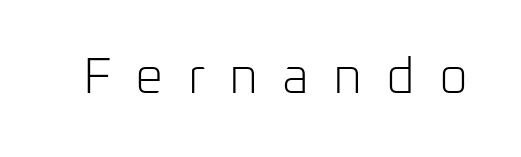
The rendering uses natural spacing where letterforms have individual widths. The characters are drawn with everyday or finer stroke widths. Between one letter and the next there's a generous, obvious gap. This is roman type, the default non-slanted kind. Descender tails drop into unmarked territory. The designer went with a sans here, leaving each stem footless.
